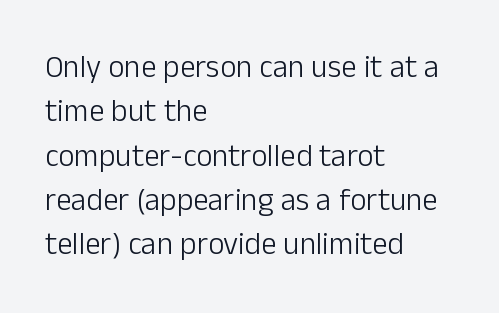
Q: Is the text bold? A: No.
Q: Is the text italic (slanted)? A: No, it is upright.
Q: Is the typeface a serif or a sans-serif typeface? A: Sans-serif.
Q: Is the text underlined? A: No.
Q: How is the paragraph aligned? A: Left-aligned.
Q: Is the spacing between letters normal or unusually wide? A: Normal.
Q: Is the spacing between lines tight, normal or loose? A: Normal.
Q: Width (condensed, normal, or wide)? A: Normal.
Q: Stroke contrast? A: Low.
Q: x-height? A: Medium.
Q: Monospaced? A: No.
